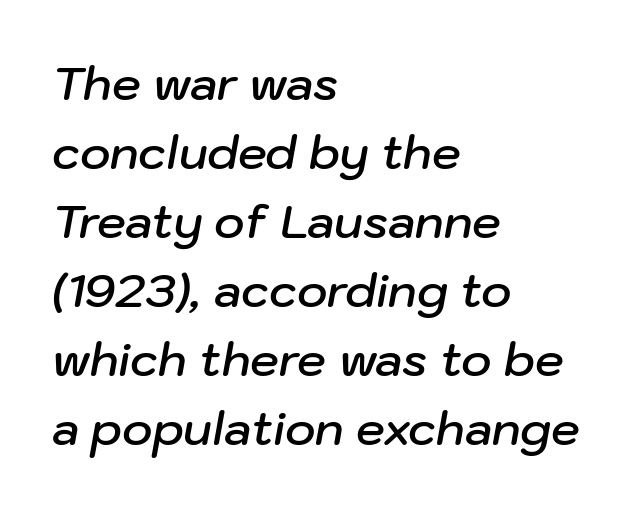
Q: Is the text bold? A: Semi-bold.
Q: Is the text italic (slanted)? A: Yes, it leans right by about 10 degrees.
Q: Is the text underlined? A: No.
Q: How is the paragraph aligned? A: Left-aligned.
Q: Is the spacing between letters normal or unusually wide? A: Normal.
Q: Is the spacing between lines tight, normal or loose? A: Normal.
Q: Width (condensed, normal, or wide)? A: Normal.
Q: Stroke contrast? A: Low.
Q: x-height? A: Medium.
Q: Monospaced? A: No.
